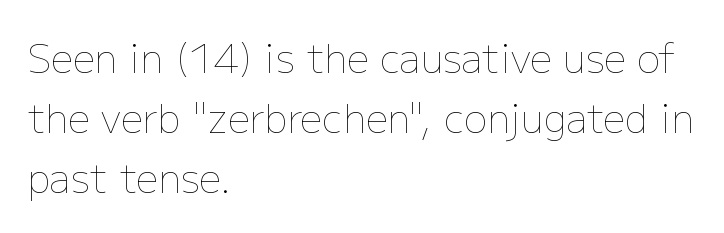
{"italic": "no", "bold": "no", "weight": "thin", "width": "normal", "stroke_contrast": "low", "x_height": "medium", "monospaced": "no", "underline": "no", "align": "left", "line_spacing": "normal", "line_spacing_ratio": 1.54, "letter_spacing": "normal", "letter_spacing_em": 0.0, "glyph_px": 39}
